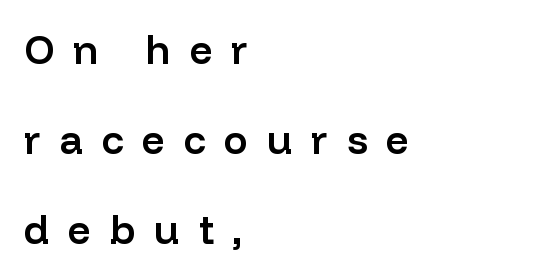
{"serif": "no", "italic": "no", "bold": "semi", "weight": "semibold", "width": "normal", "stroke_contrast": "low", "x_height": "medium", "monospaced": "no", "underline": "no", "align": "left", "line_spacing": "loose", "line_spacing_ratio": 2.25, "letter_spacing": "wide", "letter_spacing_em": 0.47, "glyph_px": 40}
